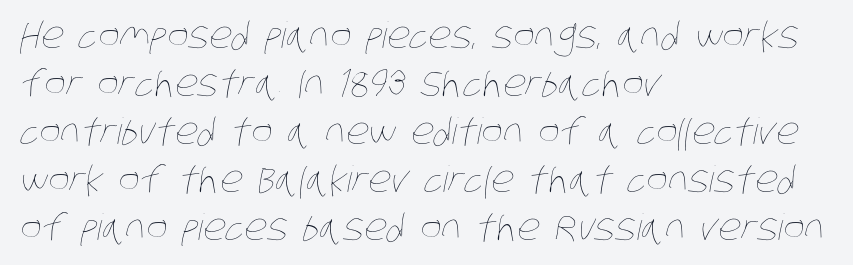
Q: Is the text bold? A: No.
Q: Is the text underlined? A: No.
Q: How is the paragraph aligned? A: Left-aligned.
Q: Is the spacing between letters normal or unusually wide? A: Normal.
Q: Is the spacing between lines tight, normal or loose? A: Normal.
Q: Width (condensed, normal, or wide)? A: Condensed.
Q: Stroke contrast? A: Low.
Q: x-height? A: Large.
Q: Monospaced? A: No.
